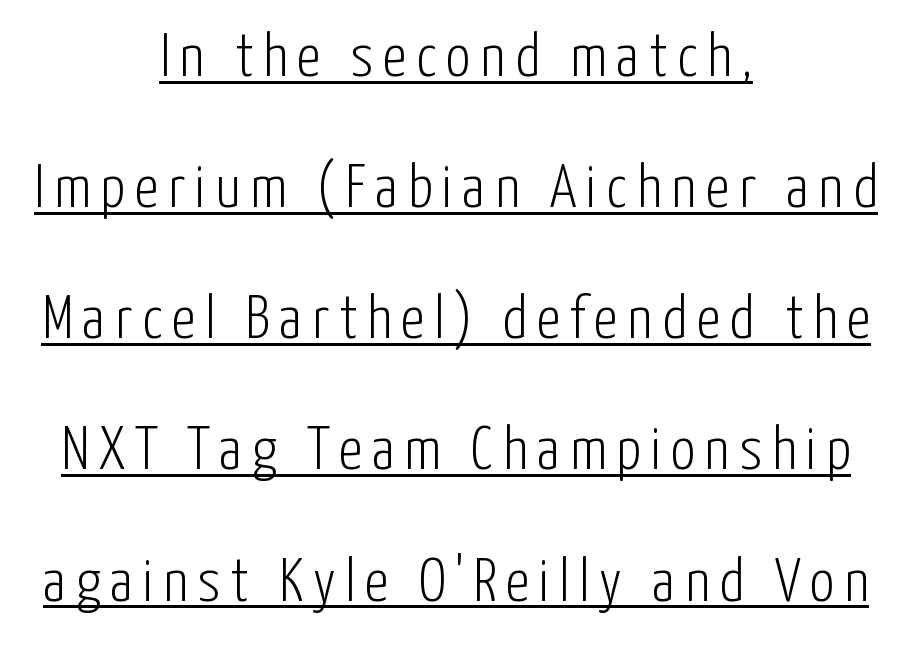
Centered paragraph, ragged on both sides. Beneath each row of characters lies a ruled line. This block would shrink considerably if given ordinary leading; it's expanded now. Check where the strokes stop: nothing finishes them off — pure sans.
